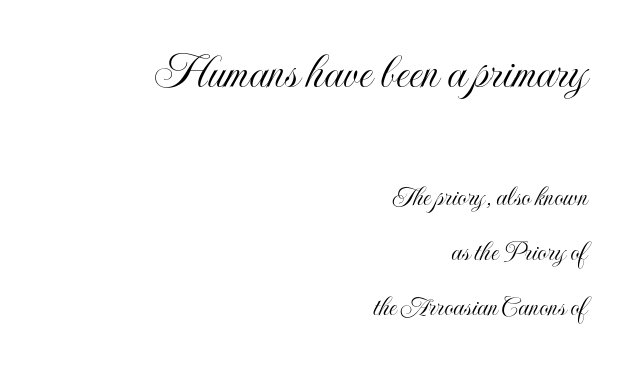
The image shows 51 px condensed type; set right-aligned, loose line spacing (1.9x), normal letter spacing, not underlined; the first (top) block is 1.76x larger; a small x-height.
